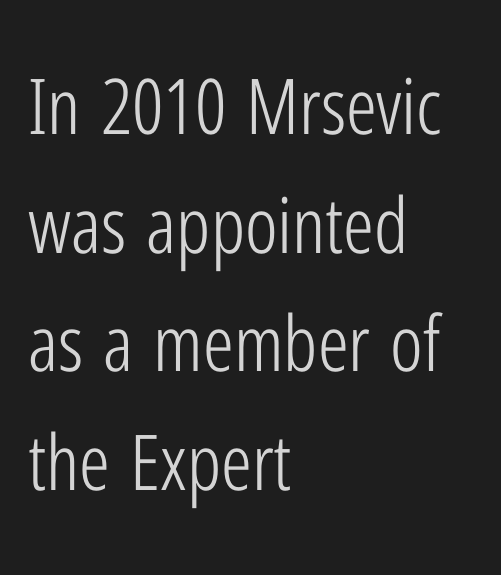
Q: Is the text bold? A: No.
Q: Is the text italic (slanted)? A: No, it is upright.
Q: Is the typeface a serif or a sans-serif typeface? A: Sans-serif.
Q: Is the text underlined? A: No.
Q: How is the paragraph aligned? A: Left-aligned.
Q: Is the spacing between letters normal or unusually wide? A: Normal.
Q: Is the spacing between lines tight, normal or loose? A: Normal.
Q: Width (condensed, normal, or wide)? A: Condensed.
Q: Stroke contrast? A: Low.
Q: x-height? A: Medium.
Q: Monospaced? A: No.
